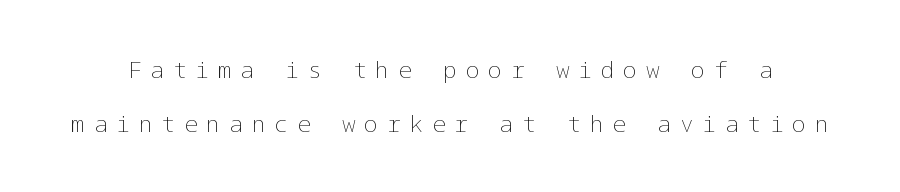
Q: Is the text bold? A: No.
Q: Is the text italic (slanted)? A: No, it is upright.
Q: Is the text underlined? A: No.
Q: Is the spacing between letters normal or unusually wide? A: Unusually wide.
Q: Is the spacing between lines tight, normal or loose? A: Loose.
